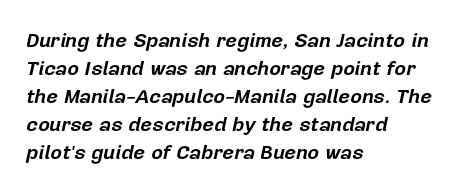
Q: Is the text bold? A: Yes.
Q: Is the text italic (slanted)? A: Yes, it leans right by about 12 degrees.
Q: Is the text underlined? A: No.
Q: How is the paragraph aligned? A: Left-aligned.
Q: Is the spacing between letters normal or unusually wide? A: Normal.
Q: Is the spacing between lines tight, normal or loose? A: Normal.
